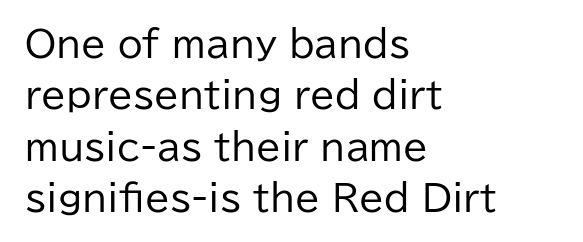
The image shows 36 px regular-weight sans-serif type, upright; set left-aligned, normal line spacing (1.43x), normal letter spacing, not underlined; low stroke contrast and a medium x-height.
